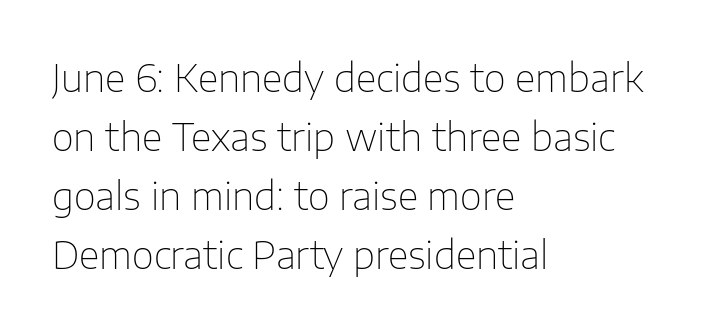
{"serif": "no", "italic": "no", "bold": "no", "weight": "thin", "width": "normal", "stroke_contrast": "low", "x_height": "medium", "monospaced": "no", "underline": "no", "align": "left", "line_spacing": "normal", "line_spacing_ratio": 1.55, "letter_spacing": "normal", "letter_spacing_em": 0.0, "glyph_px": 38}
